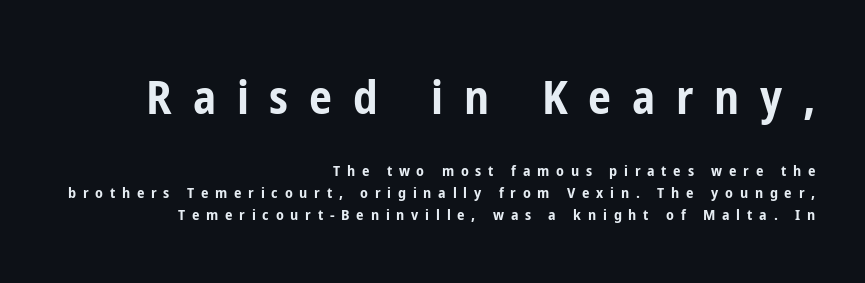
Q: Is the text bold? A: Yes.
Q: Is the text italic (slanted)? A: No, it is upright.
Q: Is the typeface a serif or a sans-serif typeface? A: Sans-serif.
Q: Is the text underlined? A: No.
Q: How is the paragraph aligned? A: Right-aligned.
Q: Is the spacing between letters normal or unusually wide? A: Unusually wide.
Q: Is the spacing between lines tight, normal or loose? A: Normal.
Q: Which block of text is set in a larger size, the first (top) or the second (bottom)? A: The first (top) one.
Q: Width (condensed, normal, or wide)? A: Condensed.
Q: Stroke contrast? A: Low.
Q: x-height? A: Medium.
Q: Monospaced? A: No.
